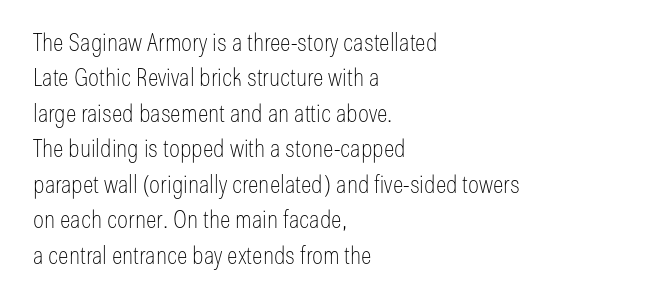
Q: Is the text bold? A: No.
Q: Is the text italic (slanted)? A: No, it is upright.
Q: Is the text underlined? A: No.
Q: How is the paragraph aligned? A: Left-aligned.
Q: Is the spacing between letters normal or unusually wide? A: Normal.
Q: Is the spacing between lines tight, normal or loose? A: Normal.
